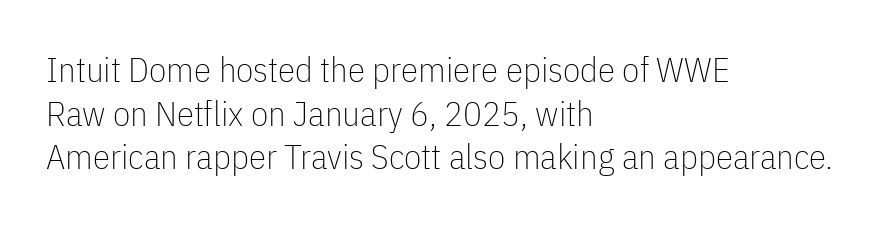
{"serif": "no", "italic": "no", "bold": "no", "weight": "thin", "width": "condensed", "stroke_contrast": "low", "x_height": "medium", "monospaced": "no", "underline": "no", "align": "left", "line_spacing": "normal", "line_spacing_ratio": 1.25, "letter_spacing": "normal", "letter_spacing_em": 0.0, "glyph_px": 35}
